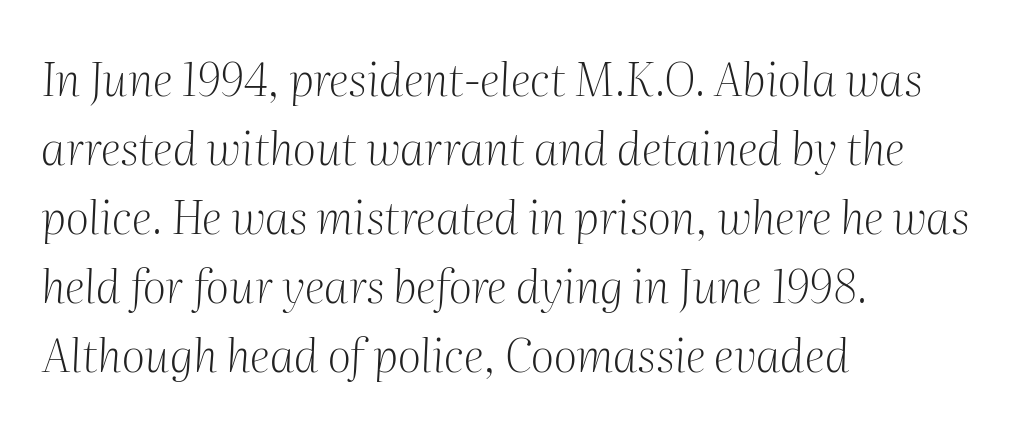
The image shows 46 px light serif type, italic (leaning right); set left-aligned, normal line spacing (1.5x), normal letter spacing, not underlined; medium stroke contrast and a medium x-height.
